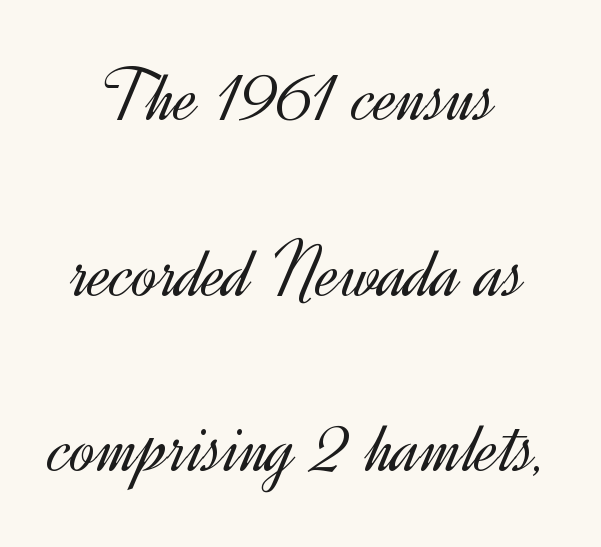
The image shows 77 px light sans-serif type; set centered, loose line spacing (2.28x), normal letter spacing, not underlined; a small x-height.
